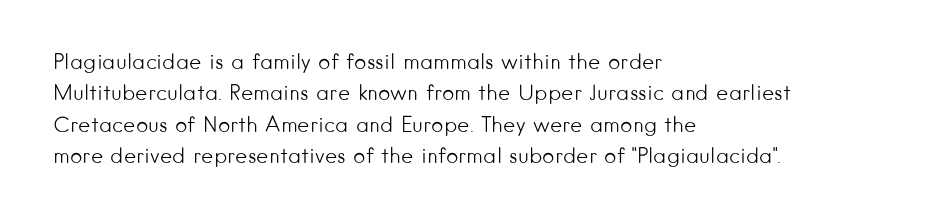
Q: Is the text bold? A: No.
Q: Is the text italic (slanted)? A: No, it is upright.
Q: Is the text underlined? A: No.
Q: How is the paragraph aligned? A: Left-aligned.
Q: Is the spacing between letters normal or unusually wide? A: Normal.
Q: Is the spacing between lines tight, normal or loose? A: Normal.
